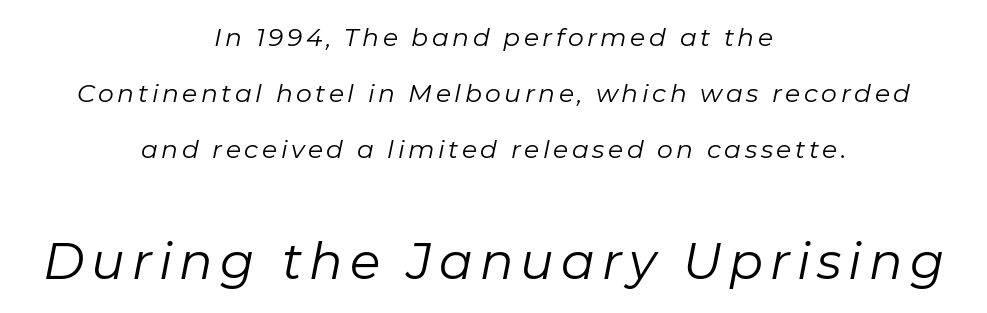
{"italic": "yes", "lean": "right", "slant_degrees": 11, "bold": "no", "weight": "regular", "width": "normal", "stroke_contrast": "low", "x_height": "medium", "monospaced": "no", "underline": "no", "align": "center", "line_spacing": "loose", "line_spacing_ratio": 2.25, "larger_block": "second", "size_ratio": 2.0, "glyph_px": 50}
